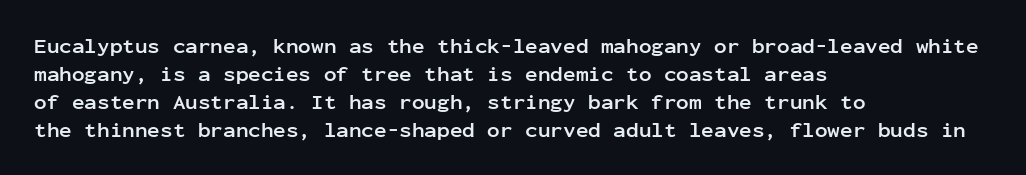
Style check: upright. Reading down the block, your eye returns to a fixed left position each line. This rendering leaves character spacing at its baseline value. Check under the words: just untouched page.
